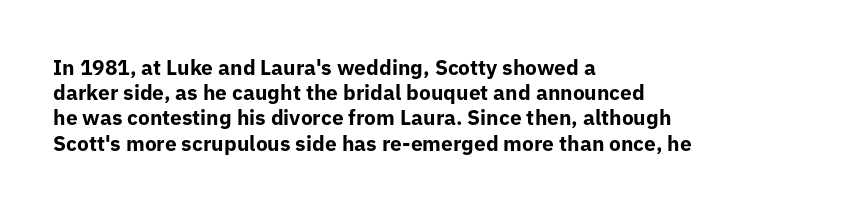
Q: Is the text bold? A: Yes.
Q: Is the text italic (slanted)? A: No, it is upright.
Q: Is the text underlined? A: No.
Q: How is the paragraph aligned? A: Left-aligned.
Q: Is the spacing between letters normal or unusually wide? A: Normal.
